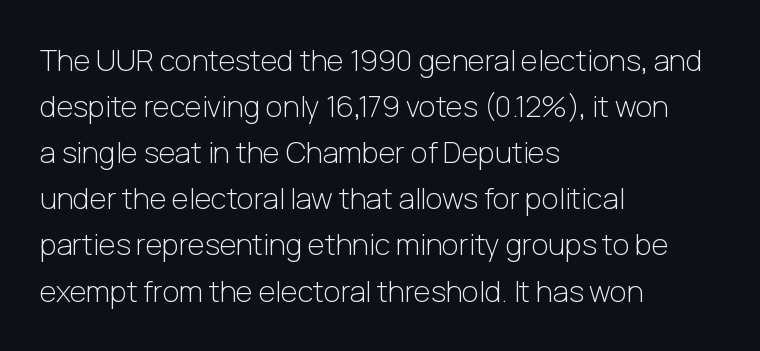
Q: Is the text bold? A: No.
Q: Is the text italic (slanted)? A: No, it is upright.
Q: Is the typeface a serif or a sans-serif typeface? A: Sans-serif.
Q: Is the text underlined? A: No.
Q: How is the paragraph aligned? A: Left-aligned.
Q: Is the spacing between letters normal or unusually wide? A: Normal.
Q: Is the spacing between lines tight, normal or loose? A: Normal.
Q: Width (condensed, normal, or wide)? A: Normal.
Q: Stroke contrast? A: Low.
Q: x-height? A: Medium.
Q: Monospaced? A: No.
